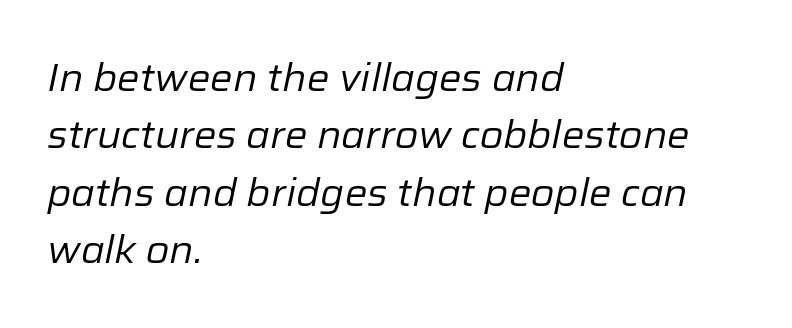
{"italic": "yes", "lean": "right", "slant_degrees": 12, "bold": "no", "weight": "regular", "width": "normal", "stroke_contrast": "low", "x_height": "medium", "monospaced": "no", "underline": "no", "align": "left", "line_spacing": "normal", "line_spacing_ratio": 1.51, "letter_spacing": "normal", "letter_spacing_em": 0.0, "glyph_px": 38}
